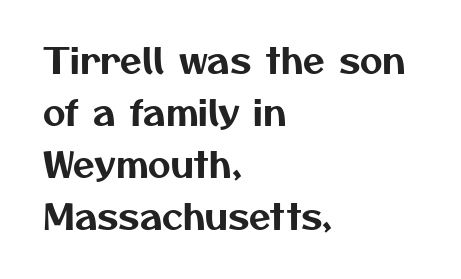
Q: Is the typeface a serif or a sans-serif typeface? A: Sans-serif.
Q: Is the text underlined? A: No.
Q: How is the paragraph aligned? A: Left-aligned.
Q: Is the spacing between letters normal or unusually wide? A: Normal.
Q: Is the spacing between lines tight, normal or loose? A: Normal.
Q: Width (condensed, normal, or wide)? A: Normal.
Q: Stroke contrast? A: Medium.
Q: x-height? A: Medium.
Q: Monospaced? A: No.
